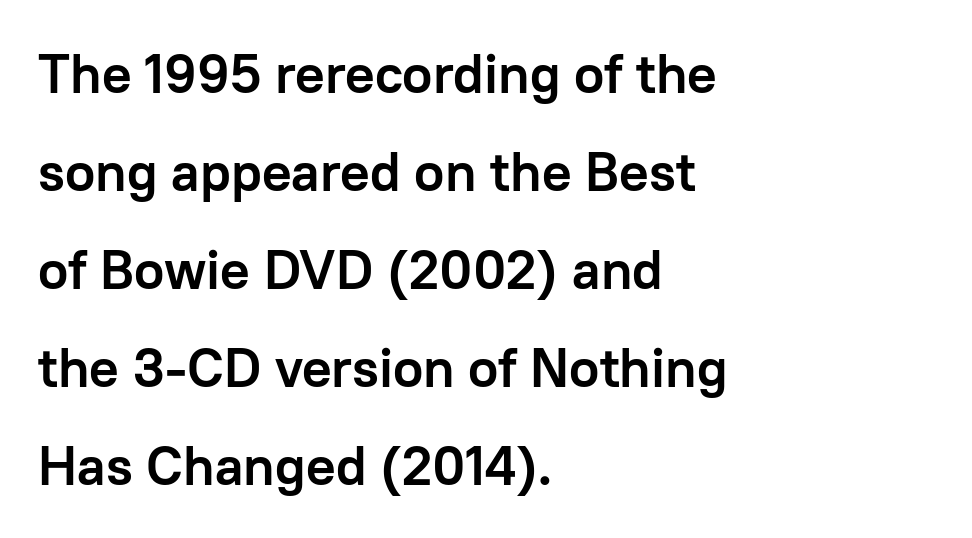
{"serif": "no", "italic": "no", "bold": "yes", "weight": "semibold", "width": "normal", "stroke_contrast": "low", "x_height": "medium", "monospaced": "no", "underline": "no", "align": "left", "line_spacing_ratio": 1.78, "letter_spacing": "normal", "letter_spacing_em": 0.0, "glyph_px": 55}
